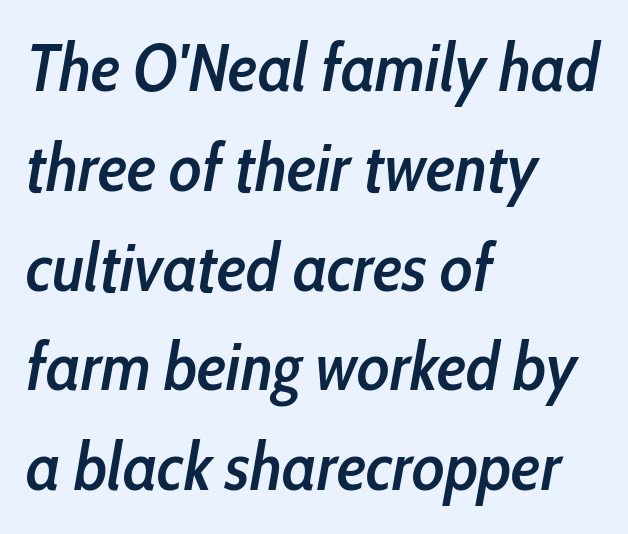
{"italic": "yes", "lean": "right", "slant_degrees": 10, "bold": "semi", "weight": "semibold", "width": "condensed", "stroke_contrast": "low", "x_height": "medium", "monospaced": "no", "underline": "no", "align": "left", "line_spacing": "normal", "line_spacing_ratio": 1.49, "letter_spacing": "normal", "letter_spacing_em": 0.0, "glyph_px": 67}
